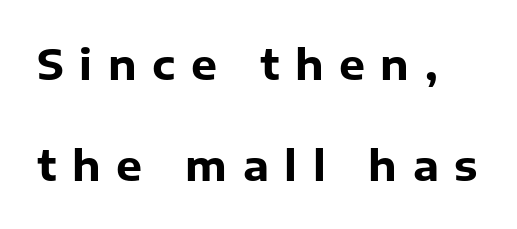
{"serif": "no", "italic": "no", "bold": "yes", "weight": "heavy", "width": "normal", "stroke_contrast": "low", "x_height": "medium", "monospaced": "no", "underline": "no", "line_spacing": "loose", "line_spacing_ratio": 2.47, "letter_spacing": "wide", "letter_spacing_em": 0.38, "glyph_px": 41}
